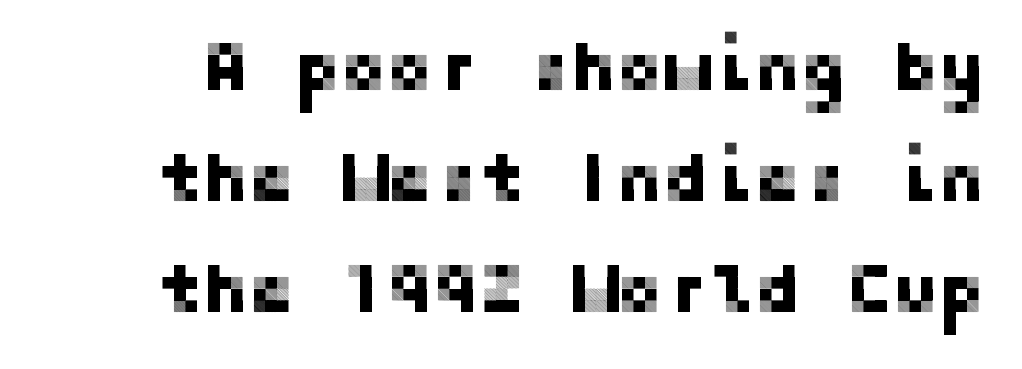
The image shows 69 px sans-serif type, upright; set normal line spacing (1.61x), normal letter spacing, not underlined; low stroke contrast and a medium x-height.
